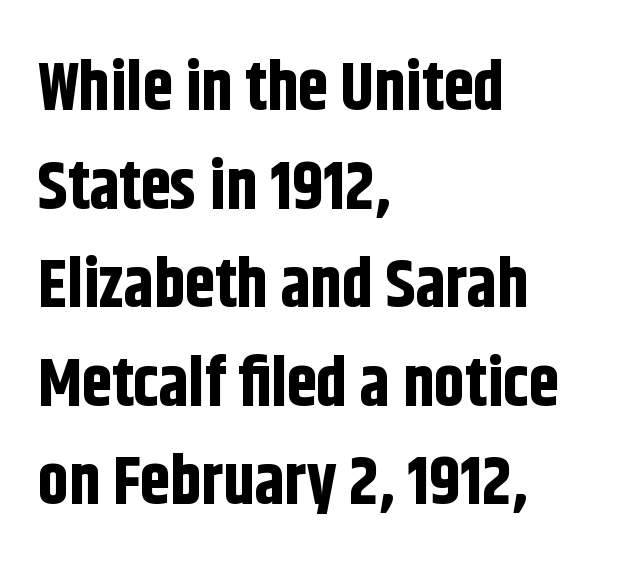
{"serif": "no", "italic": "no", "bold": "yes", "weight": "bold", "width": "condensed", "stroke_contrast": "low", "x_height": "large", "monospaced": "no", "underline": "no", "align": "left", "line_spacing": "normal", "line_spacing_ratio": 1.45, "letter_spacing": "normal", "letter_spacing_em": 0.0, "glyph_px": 68}
